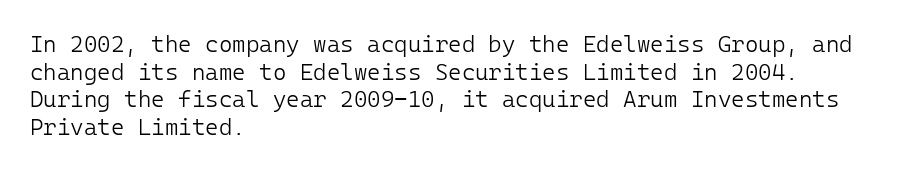
The image shows 23 px text type, upright; set left-aligned, line spacing 1.2x, normal letter spacing, not underlined.
